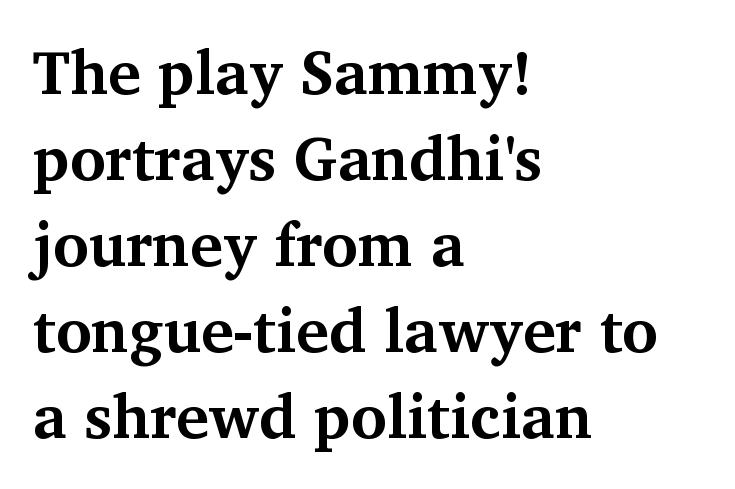
{"serif": "yes", "italic": "no", "bold": "yes", "weight": "bold", "width": "normal", "stroke_contrast": "medium", "x_height": "medium", "monospaced": "no", "underline": "no", "align": "left", "line_spacing": "normal", "line_spacing_ratio": 1.41, "letter_spacing": "normal", "letter_spacing_em": 0.0, "glyph_px": 61}
